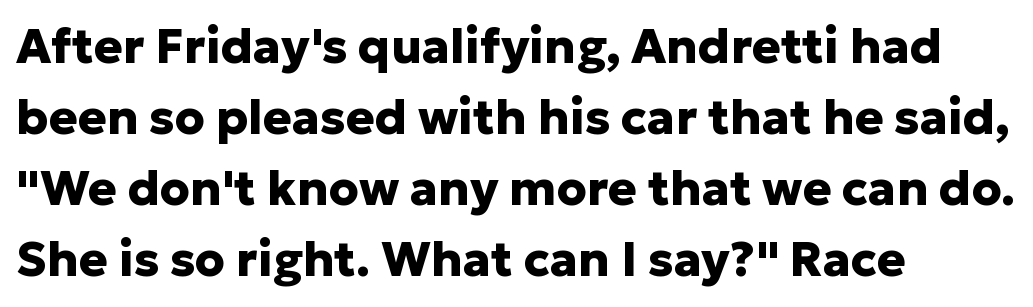
{"serif": "no", "italic": "no", "bold": "yes", "weight": "heavy", "width": "normal", "stroke_contrast": "low", "x_height": "medium", "monospaced": "no", "underline": "no", "align": "left", "line_spacing": "normal", "line_spacing_ratio": 1.48, "letter_spacing": "normal", "letter_spacing_em": 0.0, "glyph_px": 48}
